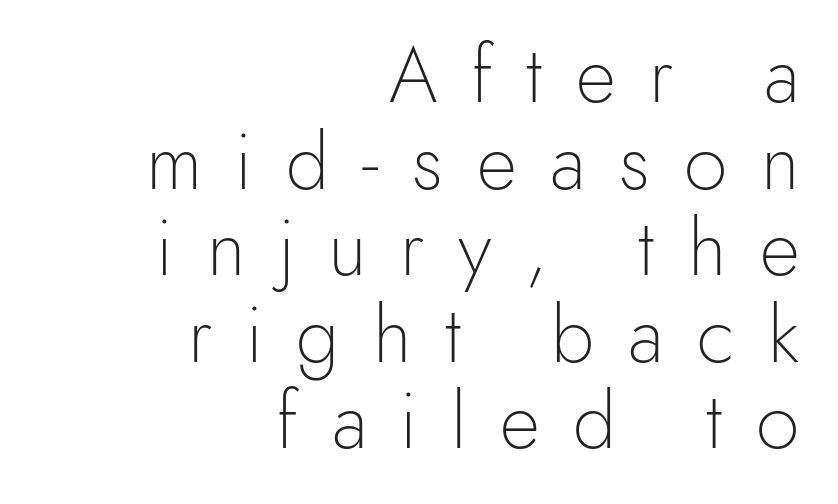
Q: Is the text bold? A: No.
Q: Is the text italic (slanted)? A: No, it is upright.
Q: Is the typeface a serif or a sans-serif typeface? A: Sans-serif.
Q: Is the text underlined? A: No.
Q: How is the paragraph aligned? A: Right-aligned.
Q: Is the spacing between letters normal or unusually wide? A: Unusually wide.
Q: Is the spacing between lines tight, normal or loose? A: Tight.
Q: Width (condensed, normal, or wide)? A: Normal.
Q: x-height? A: Small.
Q: Monospaced? A: No.
